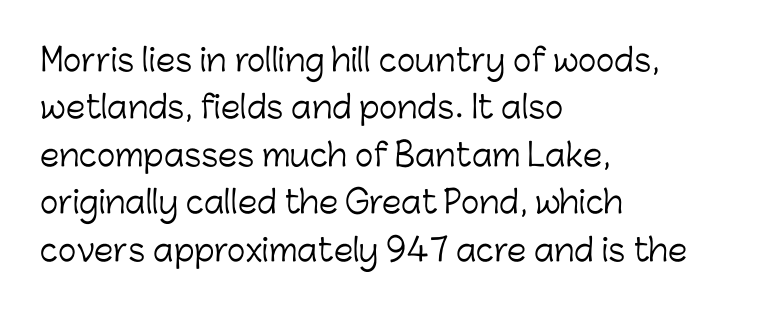
The image shows 31 px light sans-serif type, upright; set left-aligned, normal line spacing (1.53x), normal letter spacing, not underlined; low stroke contrast and a medium x-height.
